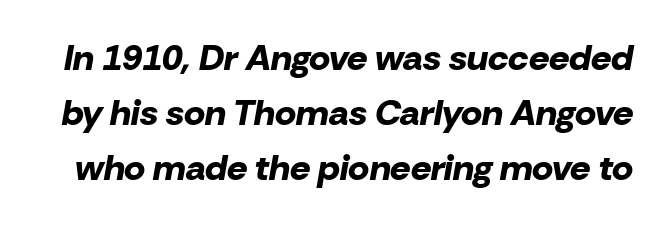
{"italic": "yes", "lean": "right", "slant_degrees": 10, "bold": "yes", "weight": "bold", "width": "normal", "stroke_contrast": "low", "x_height": "medium", "monospaced": "no", "underline": "no", "line_spacing": "normal", "line_spacing_ratio": 1.53, "letter_spacing": "normal", "letter_spacing_em": 0.0, "glyph_px": 36}
